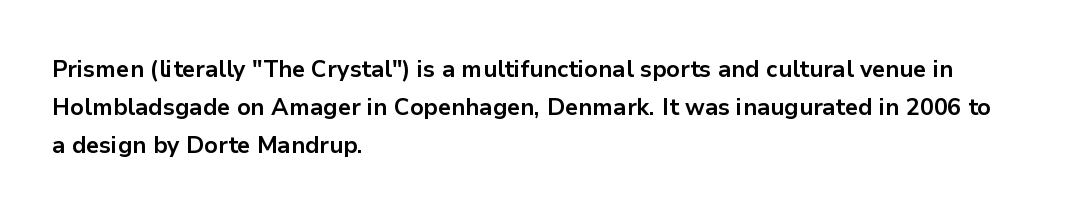
{"italic": "no", "bold": "yes", "underline": "no", "align": "left", "line_spacing": "normal", "line_spacing_ratio": 1.59, "letter_spacing": "normal", "letter_spacing_em": 0.0, "glyph_px": 24}
